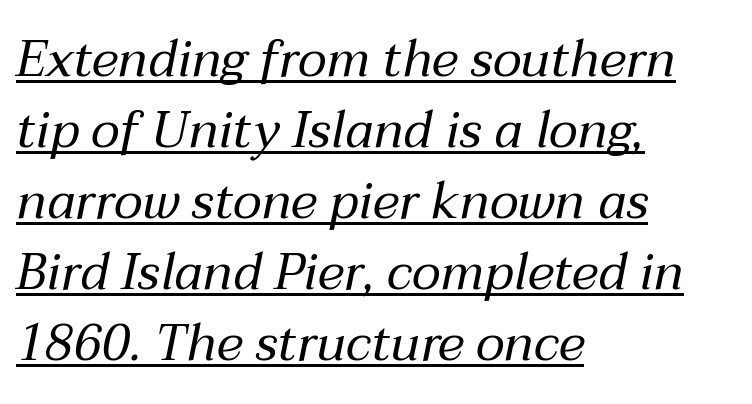
Q: Is the text bold? A: No.
Q: Is the text italic (slanted)? A: Yes, it leans right by about 12 degrees.
Q: Is the text underlined? A: Yes.
Q: How is the paragraph aligned? A: Left-aligned.
Q: Is the spacing between letters normal or unusually wide? A: Normal.
Q: Is the spacing between lines tight, normal or loose? A: Normal.
Q: Width (condensed, normal, or wide)? A: Normal.
Q: Stroke contrast? A: Medium.
Q: x-height? A: Medium.
Q: Monospaced? A: No.
